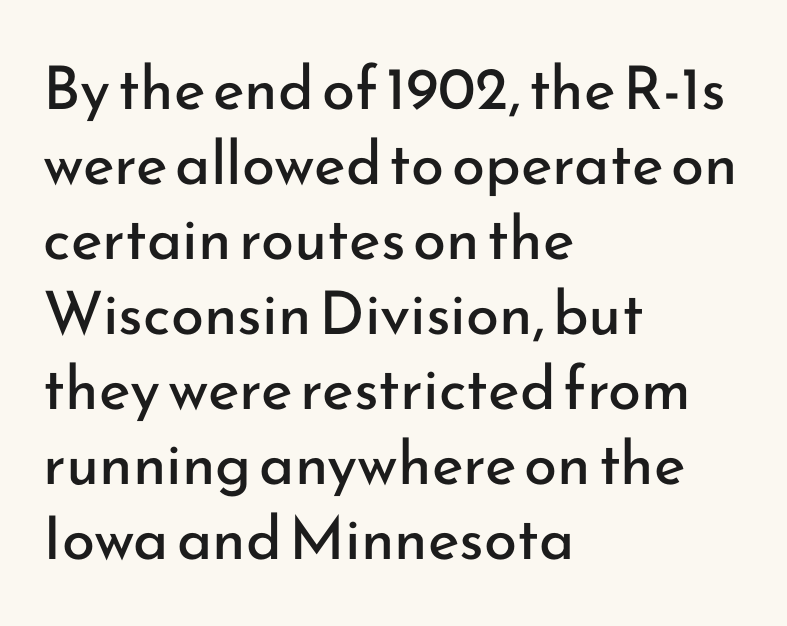
Glyph-to-glyph distance matches everyday printed text. Note the varied advance widths — an 'i' is clearly narrower than an 'm'. Leading matches the norm, producing a regular column. A classic flush-left, rag-right setting is used for this passage.
